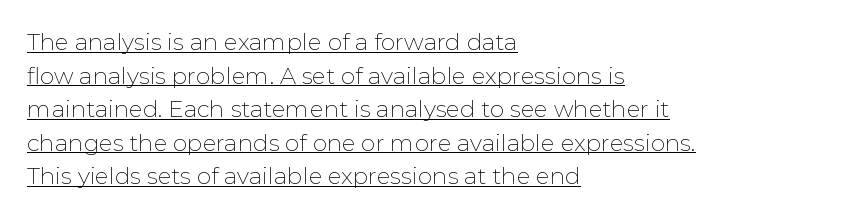
The image shows 23 px text type, upright; set left-aligned, normal line spacing (1.46x), normal letter spacing, underlined.
